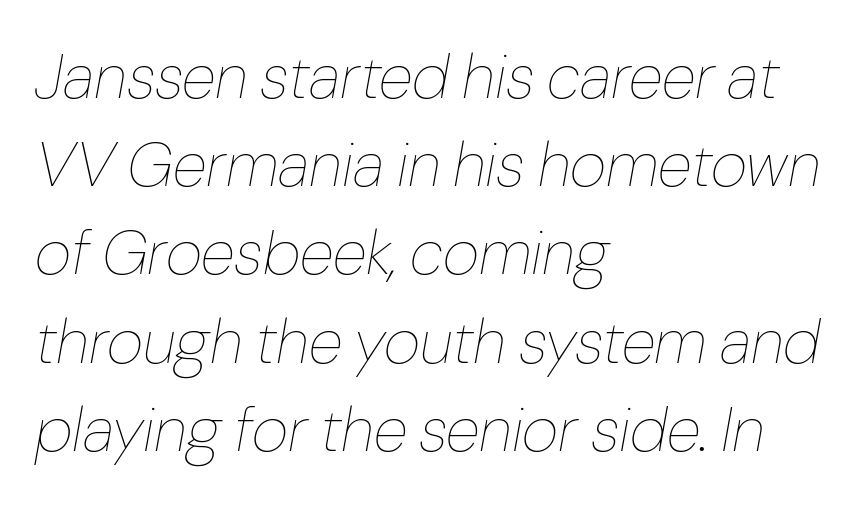
Visually the block forms a straight wall on the left and a jagged coastline on the right. Varying glyph widths throughout — classic text-font behaviour. The gaps between neighbouring characters are ordinary and unremarkable. The specimen reads as italic at a glance. These glyphs show unthickened strokes, regular width or finer. The space beneath each line is pristine and unruled.
